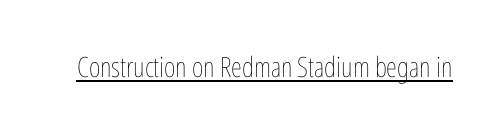
The image shows 28 px thin, condensed type, upright; set normal letter spacing, underlined; low stroke contrast and a medium x-height.
